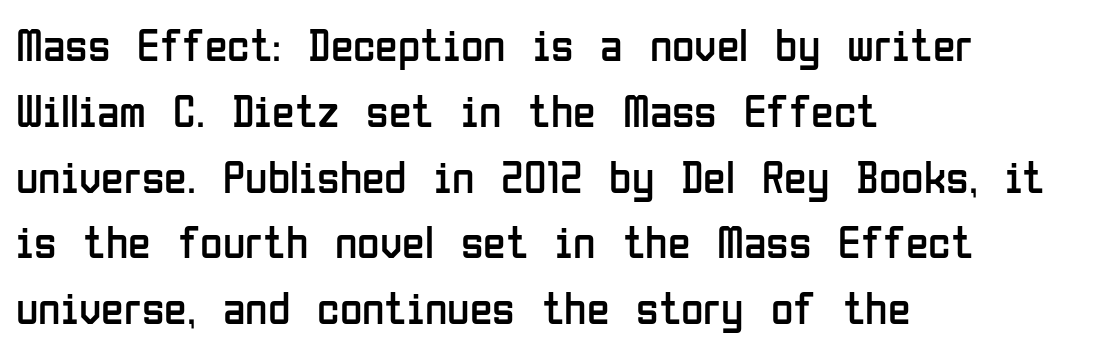
The image shows 46 px regular-weight, condensed sans-serif type, upright; set left-aligned, normal line spacing (1.43x), normal letter spacing, not underlined; low stroke contrast and a medium x-height.
